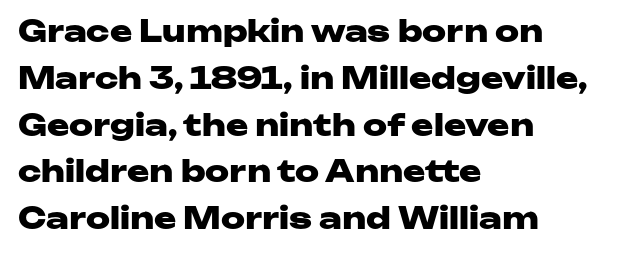
The image shows 30 px heavy, wide sans-serif type, upright; set left-aligned, normal line spacing (1.56x), normal letter spacing, not underlined; low stroke contrast and a medium x-height.
